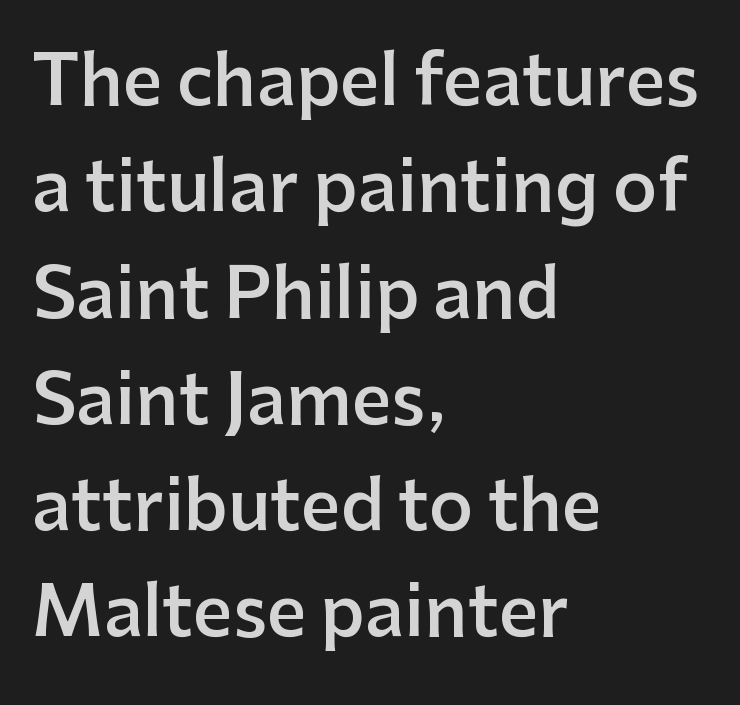
Each word holds together tightly as a unit, with standard inter-letter gaps. Descenders hang freely into open space. These lines stack with their left ends in a neat column. This is moderately heavy type, rendered in semibold.
